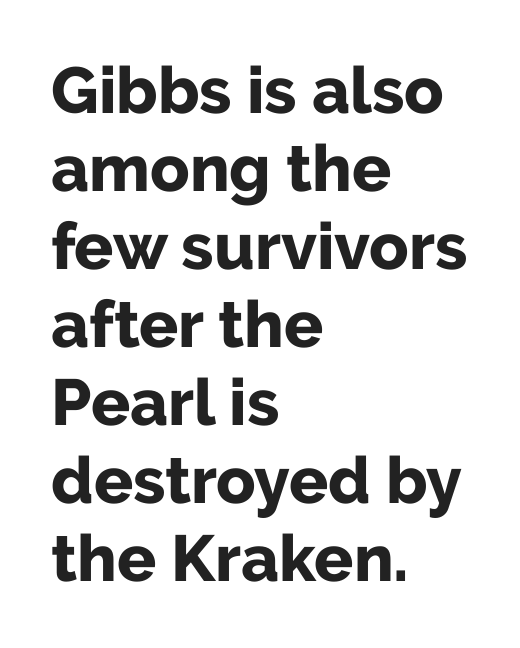
The image shows 65 px bold sans-serif type, upright; set left-aligned, line spacing 1.2x, normal letter spacing, not underlined; low stroke contrast and a medium x-height.
